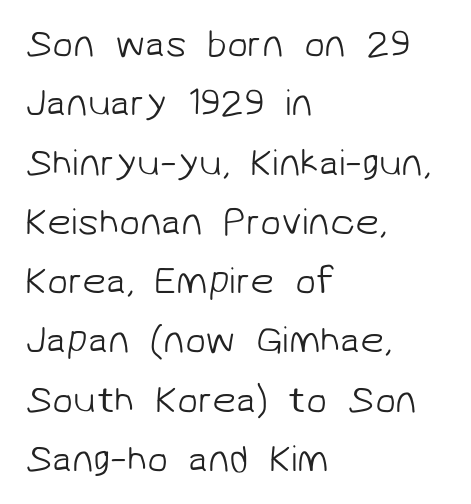
Q: Is the text bold? A: No.
Q: Is the typeface a serif or a sans-serif typeface? A: Sans-serif.
Q: Is the text underlined? A: No.
Q: How is the paragraph aligned? A: Left-aligned.
Q: Is the spacing between letters normal or unusually wide? A: Normal.
Q: Is the spacing between lines tight, normal or loose? A: Normal.
Q: Width (condensed, normal, or wide)? A: Normal.
Q: Stroke contrast? A: Low.
Q: x-height? A: Medium.
Q: Monospaced? A: No.
